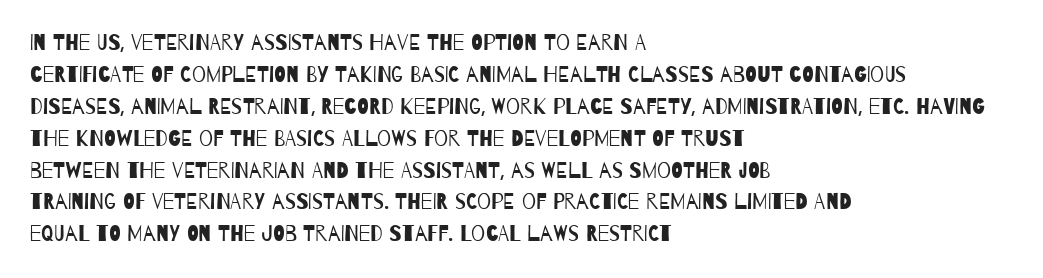
The image shows 22 px text type; set left-aligned, normal line spacing (1.45x), normal letter spacing, not underlined.
